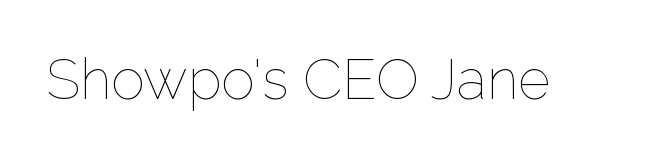
The typography opts for an upright posture over an oblique one. The line texture is even and compact thanks to regular tracking. Plain, unruled lines of type. You could not count columns in this text — the font is proportionally spaced. Heft: none added — not bold.
